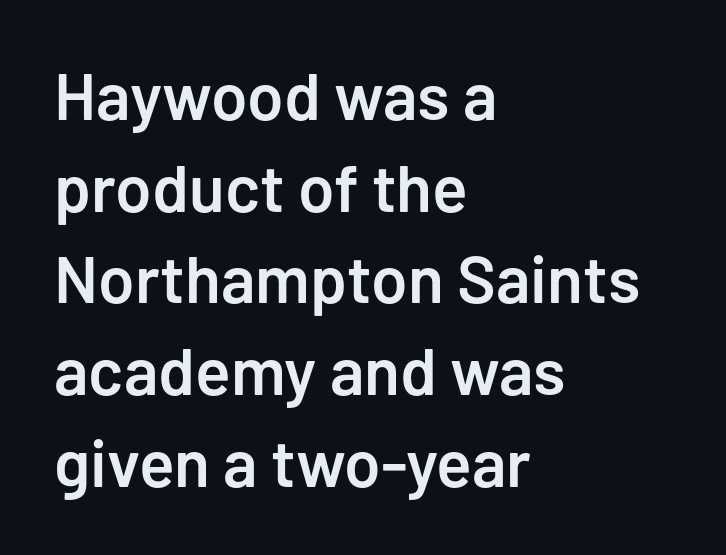
The image shows 66 px semibold sans-serif type, upright; set left-aligned, normal line spacing (1.39x), normal letter spacing, not underlined; low stroke contrast and a medium x-height.
